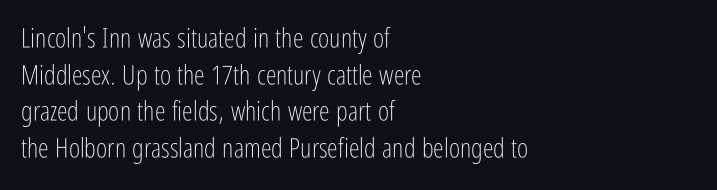
Reading down the block, your eye returns to a fixed left position each line. Do the letters lean? They stand straight. The strip under each line holds only bare page. Bold? No — there's no thickening of the strokes. Line spacing here is normal. Glyph-to-glyph distance matches everyday printed text.
